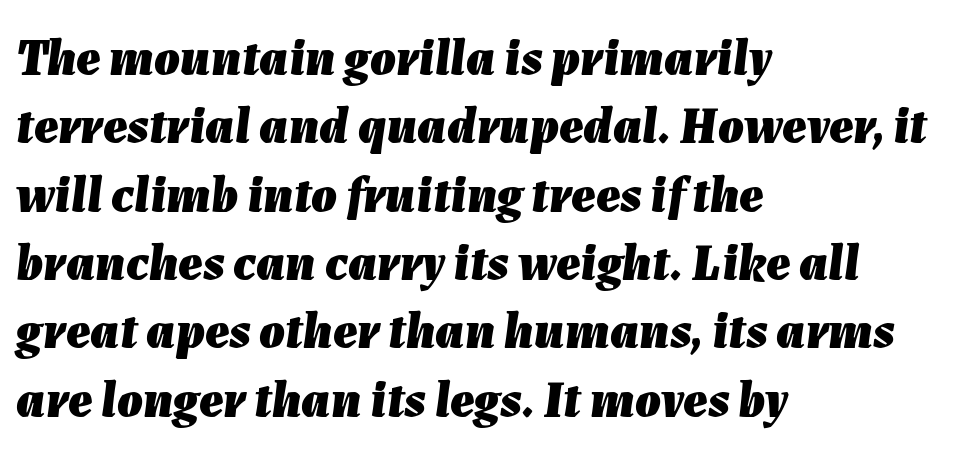
The rendering applies a slant to the glyphs. Decoration check: the copy has no underline. Note the varied advance widths — an 'i' is clearly narrower than an 'm'. Standard letterfit; no display-style spreading of the glyphs.
